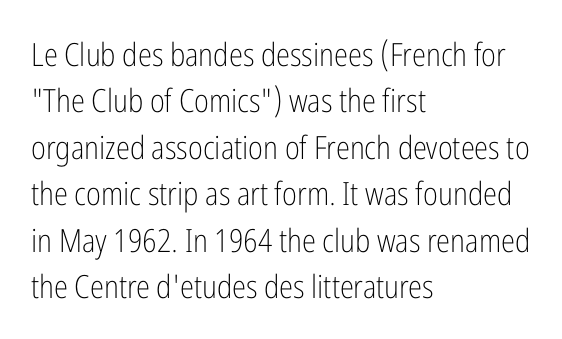
{"serif": "no", "italic": "no", "bold": "no", "weight": "light", "width": "condensed", "stroke_contrast": "low", "x_height": "medium", "monospaced": "no", "underline": "no", "align": "left", "line_spacing": "normal", "line_spacing_ratio": 1.45, "letter_spacing": "normal", "letter_spacing_em": 0.0, "glyph_px": 32}
